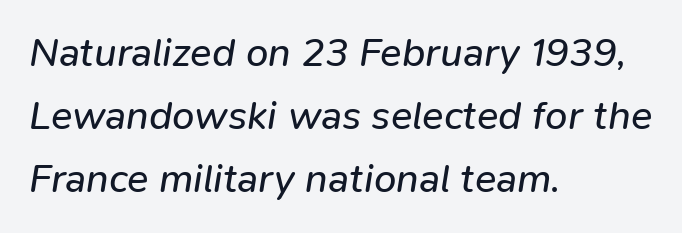
{"italic": "yes", "lean": "right", "slant_degrees": 9, "bold": "no", "weight": "regular", "width": "normal", "stroke_contrast": "low", "x_height": "medium", "monospaced": "no", "underline": "no", "align": "left", "line_spacing": "normal", "line_spacing_ratio": 1.58, "letter_spacing": "normal", "letter_spacing_em": 0.0, "glyph_px": 40}
